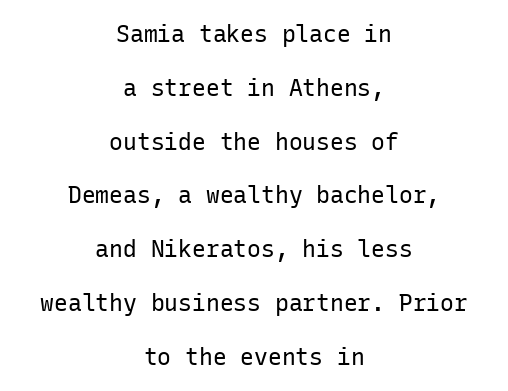
{"italic": "no", "bold": "no", "underline": "no", "align": "center", "line_spacing": "loose", "line_spacing_ratio": 2.34, "letter_spacing": "normal", "letter_spacing_em": 0.0, "glyph_px": 23}
